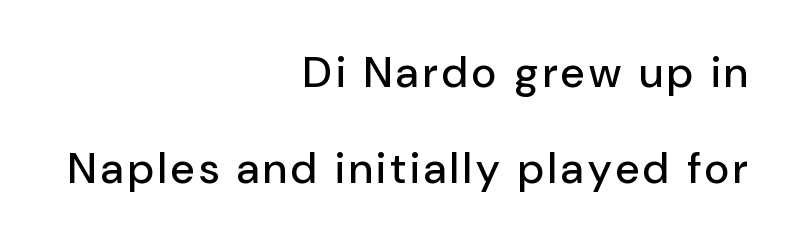
Q: Is the text italic (slanted)? A: No, it is upright.
Q: Is the typeface a serif or a sans-serif typeface? A: Sans-serif.
Q: Is the text underlined? A: No.
Q: How is the paragraph aligned? A: Right-aligned.
Q: Is the spacing between lines tight, normal or loose? A: Loose.
Q: Width (condensed, normal, or wide)? A: Normal.
Q: Stroke contrast? A: Low.
Q: x-height? A: Medium.
Q: Monospaced? A: No.
